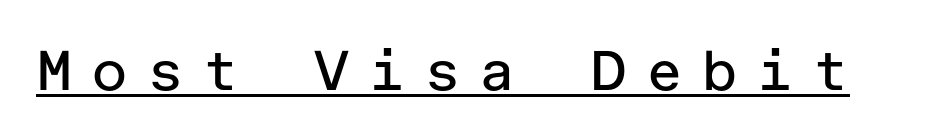
The image shows 56 px regular-weight sans-serif type, upright; set unusually wide letter spacing (+0.33 em), underlined; low stroke contrast and a medium x-height.
